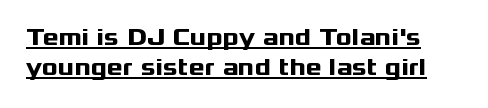
The image shows 24 px bold type, upright; set normal line spacing (1.26x), normal letter spacing, underlined.
